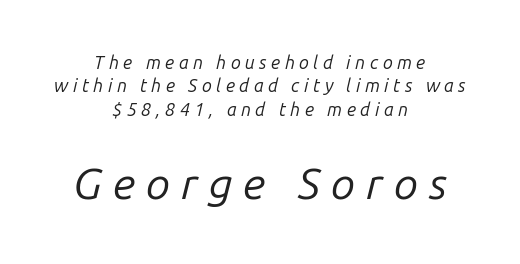
The image shows 44 px regular-weight type, italic (leaning right); set centered, normal line spacing (1.3x), unusually wide letter spacing (+0.25 em), not underlined; the second (bottom) block is 2.44x larger; low stroke contrast and a medium x-height.
